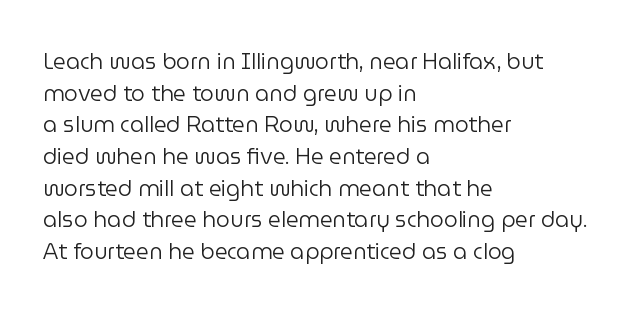
Q: Is the text bold? A: No.
Q: Is the text italic (slanted)? A: No, it is upright.
Q: Is the text underlined? A: No.
Q: How is the paragraph aligned? A: Left-aligned.
Q: Is the spacing between letters normal or unusually wide? A: Normal.
Q: Is the spacing between lines tight, normal or loose? A: Normal.
